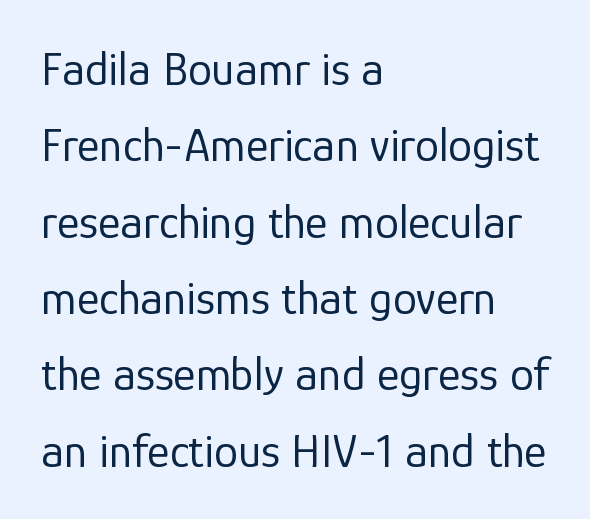
The image shows 48 px regular-weight sans-serif type, upright; set left-aligned, normal line spacing (1.59x), normal letter spacing, not underlined; low stroke contrast and a medium x-height.
